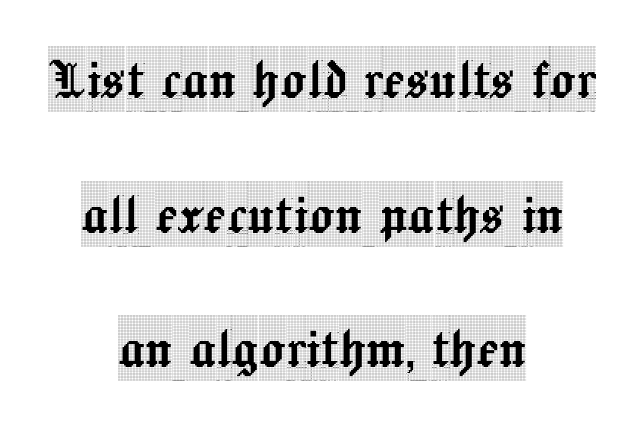
{"serif": "yes", "italic": "no", "width": "condensed", "x_height": "large", "monospaced": "no", "underline": "no", "align": "center", "line_spacing": "loose", "line_spacing_ratio": 2.07, "letter_spacing": "normal", "letter_spacing_em": 0.0, "glyph_px": 65}
